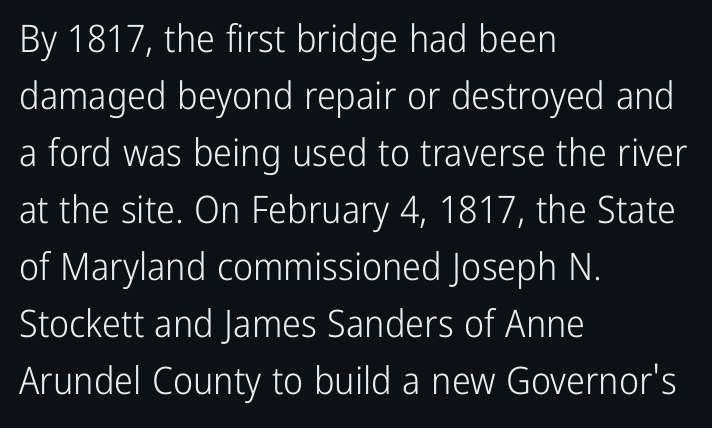
The image shows 38 px light, condensed sans-serif type, upright; set left-aligned, normal line spacing (1.5x), normal letter spacing, not underlined; low stroke contrast and a medium x-height.
